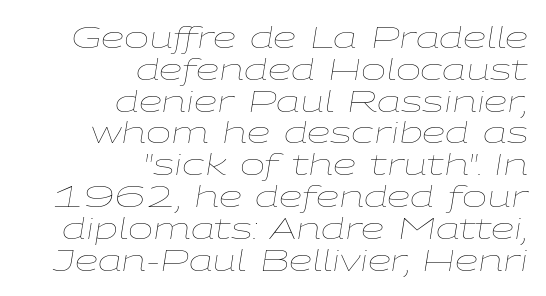
Casual observation: everything's shoved over to the right. This rendering features lettering with no underline. Compared with a typical body face, this is equally light or lighter still. This sample has the flowing, uneven cadence of proportional lettering. The face used here is rendered with its standard letterfit.
